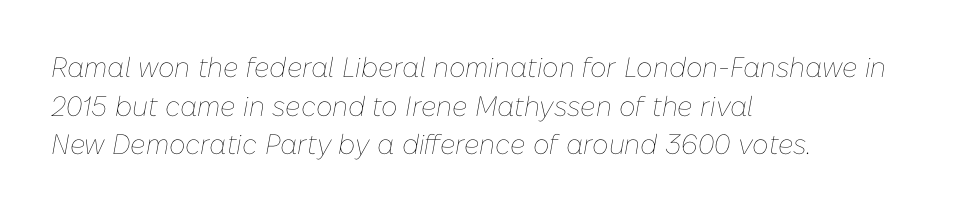
Q: Is the text bold? A: No.
Q: Is the text italic (slanted)? A: Yes, it leans right by about 10 degrees.
Q: Is the text underlined? A: No.
Q: How is the paragraph aligned? A: Left-aligned.
Q: Is the spacing between letters normal or unusually wide? A: Normal.
Q: Is the spacing between lines tight, normal or loose? A: Normal.
Q: Width (condensed, normal, or wide)? A: Normal.
Q: Stroke contrast? A: Low.
Q: x-height? A: Medium.
Q: Monospaced? A: No.
